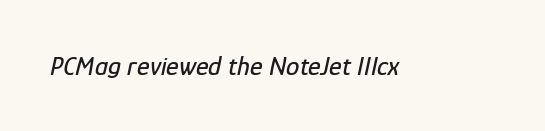
{"italic": "yes", "lean": "right", "slant_degrees": 12, "underline": "no", "letter_spacing": "normal", "letter_spacing_em": 0.0, "glyph_px": 27}
